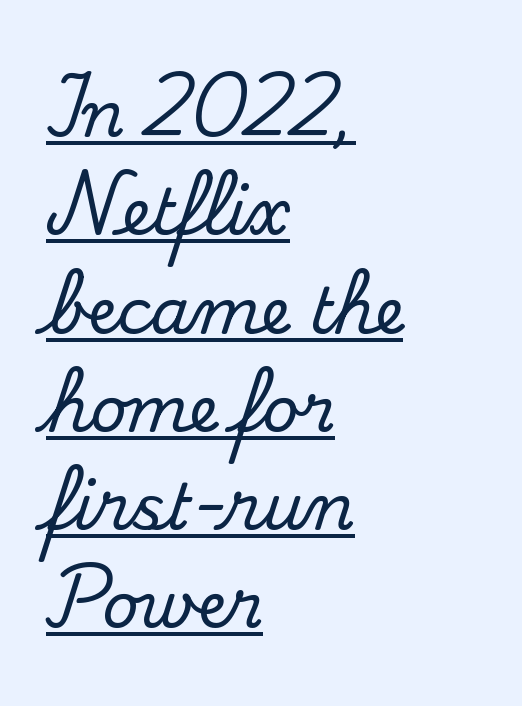
The image shows 63 px text type; set left-aligned, normal line spacing (1.56x), normal letter spacing, underlined; medium stroke contrast and a small x-height.
